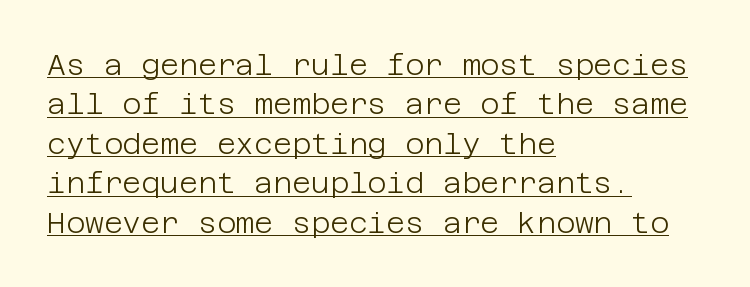
The image shows 29 px light sans-serif type, upright; set left-aligned, normal line spacing (1.36x), normal letter spacing, underlined; low stroke contrast and a large x-height.
